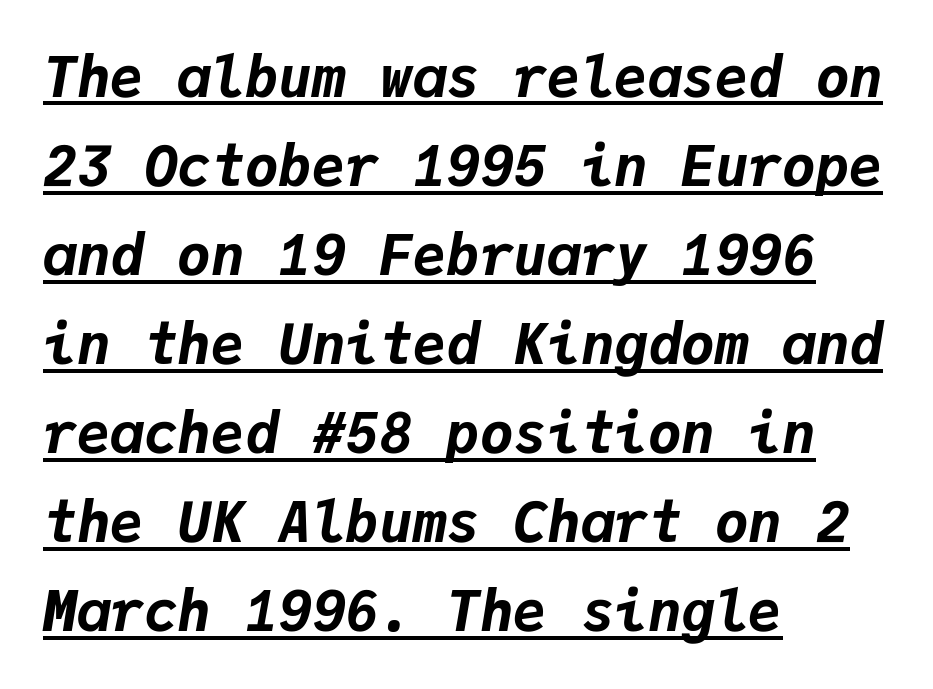
{"italic": "yes", "lean": "right", "slant_degrees": 9, "bold": "yes", "weight": "bold", "width": "normal", "stroke_contrast": "low", "x_height": "medium", "monospaced": "yes", "underline": "yes", "align": "left", "line_spacing": "normal", "line_spacing_ratio": 1.59, "letter_spacing": "normal", "letter_spacing_em": 0.0, "glyph_px": 56}
